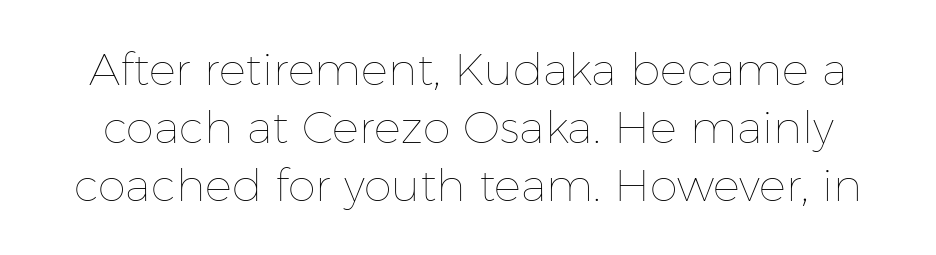
The image shows 45 px thin type, upright; set normal line spacing (1.29x), normal letter spacing, not underlined; low stroke contrast and a medium x-height.
